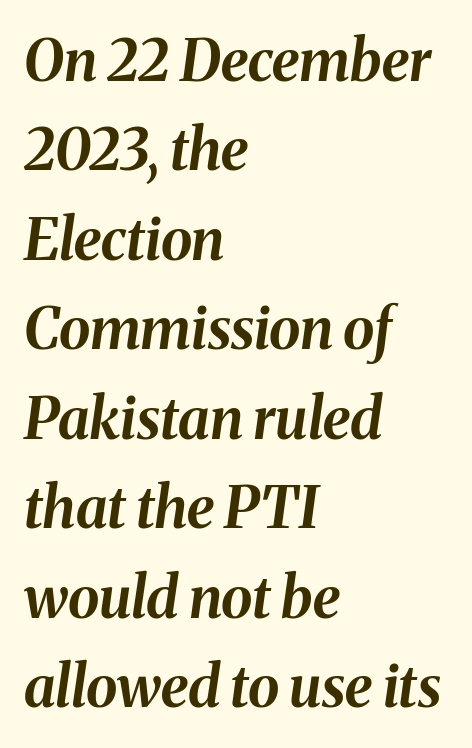
{"italic": "yes", "lean": "right", "slant_degrees": 8, "bold": "yes", "weight": "bold", "width": "normal", "stroke_contrast": "medium", "x_height": "medium", "monospaced": "no", "underline": "no", "align": "left", "line_spacing": "normal", "line_spacing_ratio": 1.57, "letter_spacing": "normal", "letter_spacing_em": 0.0, "glyph_px": 57}
